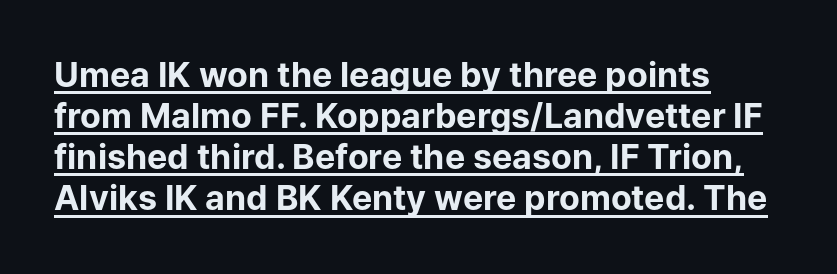
When letters stand straight like this, we call the style roman or upright. A full-strength bold gives these letters their thick strokes. Proportional: the letters do not fall into vertical columns. Is there an underline? Yes — a line sits under the letters. The rendering keeps characters at their native spacing.
